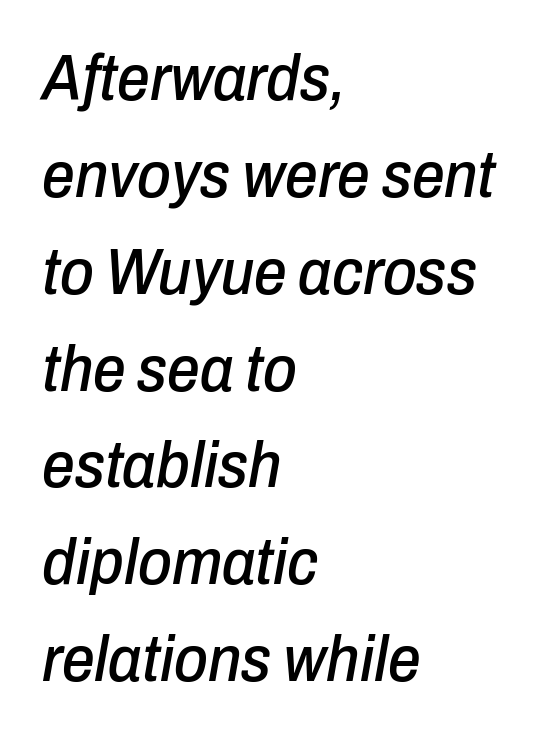
The leading is moderate, giving the passage an even texture. This sample uses an oblique cut, with every glyph tilted off the vertical. Each word holds together tightly as a unit, with standard inter-letter gaps. Each line starts at the same left margin while the right side varies. Quick note: underline off. This sample has the flowing, uneven cadence of proportional lettering.
